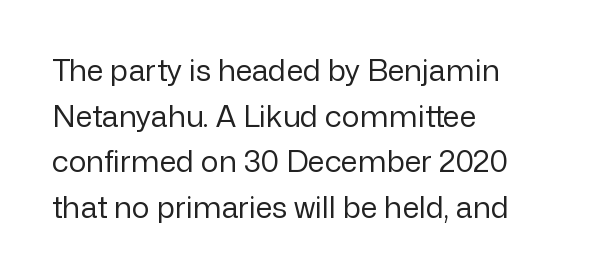
{"serif": "no", "italic": "no", "bold": "no", "weight": "regular", "width": "normal", "stroke_contrast": "low", "x_height": "medium", "monospaced": "no", "underline": "no", "align": "left", "line_spacing": "normal", "line_spacing_ratio": 1.52, "letter_spacing": "normal", "letter_spacing_em": 0.0, "glyph_px": 30}
